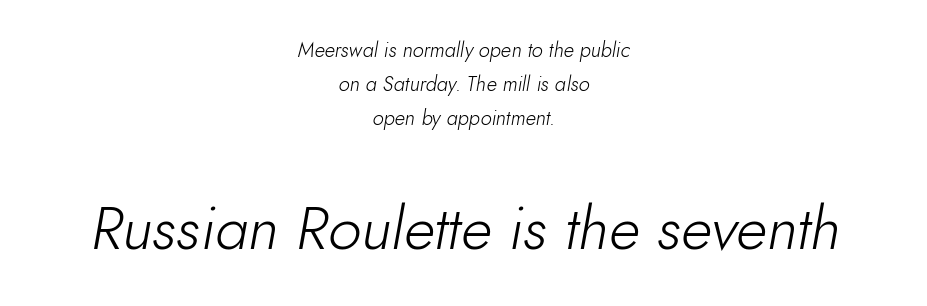
A typesetter would call this zero additional tracking. Yep, that's italic — everything's leaning. Is this a fixed-width face? No — the glyphs have proportional, varying widths. These two chunks differ in scale, with the bottom chunk taking the larger measure.
